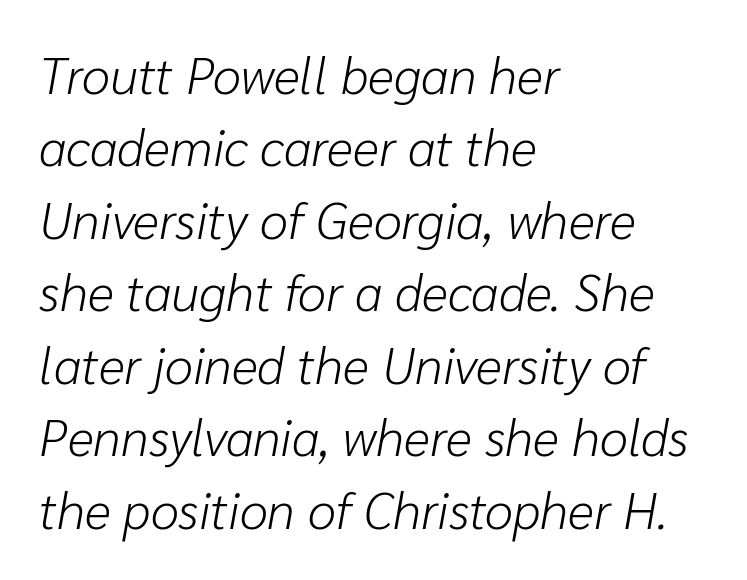
Q: Is the text bold? A: No.
Q: Is the text italic (slanted)? A: Yes, it leans right by about 10 degrees.
Q: Is the text underlined? A: No.
Q: How is the paragraph aligned? A: Left-aligned.
Q: Is the spacing between letters normal or unusually wide? A: Normal.
Q: Is the spacing between lines tight, normal or loose? A: Normal.
Q: Width (condensed, normal, or wide)? A: Normal.
Q: Stroke contrast? A: Low.
Q: x-height? A: Medium.
Q: Monospaced? A: No.
